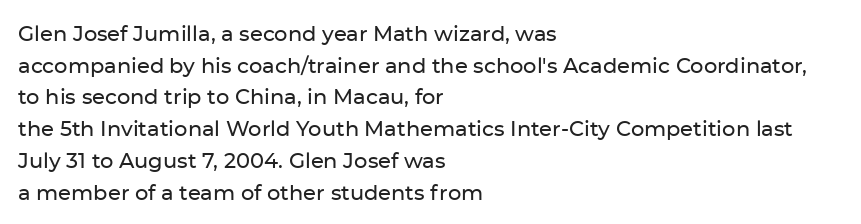
Q: Is the text italic (slanted)? A: No, it is upright.
Q: Is the text underlined? A: No.
Q: How is the paragraph aligned? A: Left-aligned.
Q: Is the spacing between letters normal or unusually wide? A: Normal.
Q: Is the spacing between lines tight, normal or loose? A: Normal.
